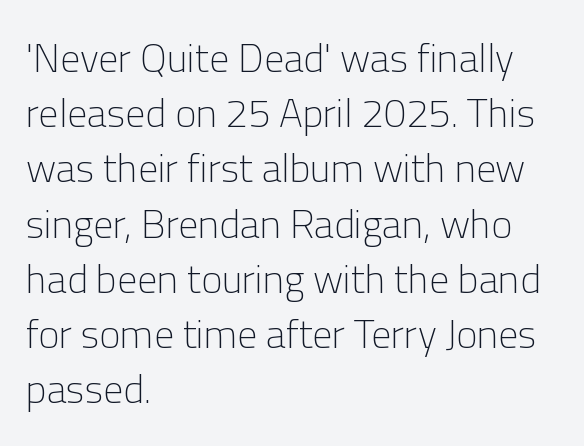
Are there feet on the stems? There aren't — it's a sans. Standard letterfit; no display-style spreading of the glyphs. In terms of leading, this rendering sits right in the middle. Ascenders rise straight up at ninety degrees.
